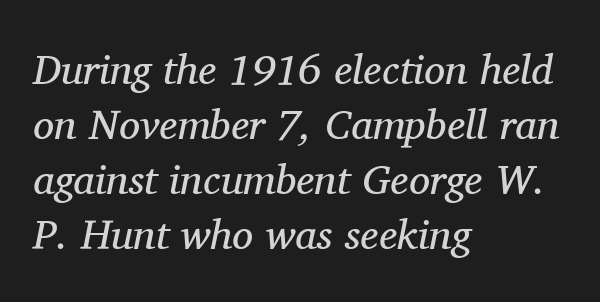
The image shows 42 px regular-weight serif type, italic (leaning right); set left-aligned, normal line spacing (1.31x), normal letter spacing, not underlined; medium stroke contrast and a medium x-height.
